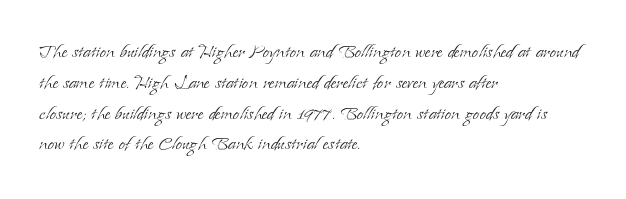
{"bold": "no", "underline": "no", "align": "left", "line_spacing": "normal", "line_spacing_ratio": 1.34, "letter_spacing": "normal", "letter_spacing_em": 0.0, "glyph_px": 23}
